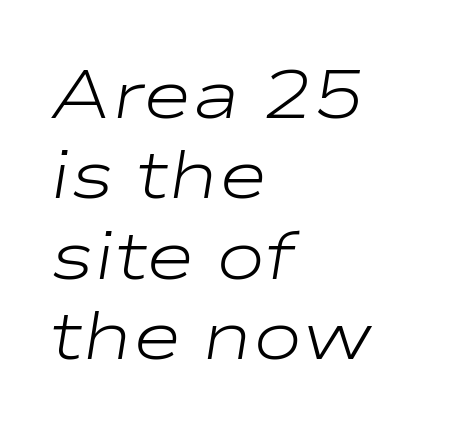
Descenders hang freely into open space. The weight tops out at a normal text grade. Caption: multi-line text, flush left, ragged right. Observe the lean: these are italic letterforms. How are the letters spaced? Ordinarily, with no added tracking.
